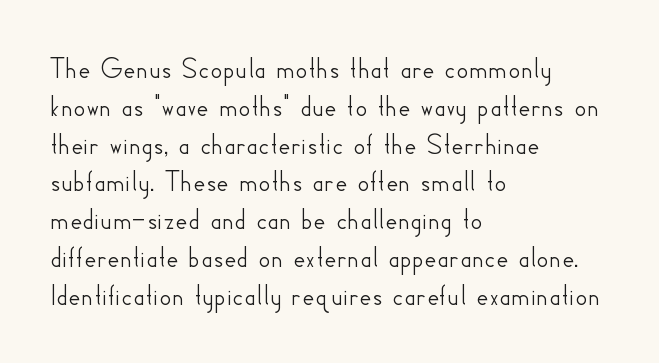
{"serif": "no", "italic": "no", "width": "normal", "stroke_contrast": "low", "x_height": "small", "monospaced": "no", "underline": "no", "align": "left", "line_spacing": "normal", "line_spacing_ratio": 1.26, "letter_spacing": "normal", "letter_spacing_em": 0.0, "glyph_px": 30}
